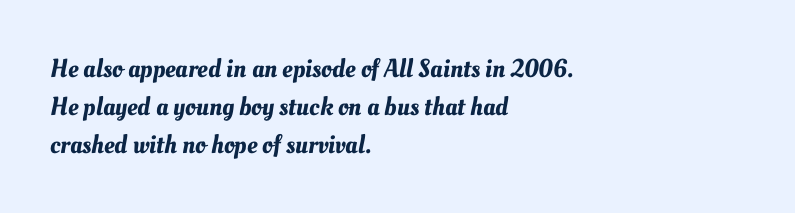
A typesetter would call this leading conventional body-copy spacing. The type is set solid horizontally, with unmodified tracking. This rendering features lettering with no underline. Visually the block forms a straight wall on the left and a jagged coastline on the right.
